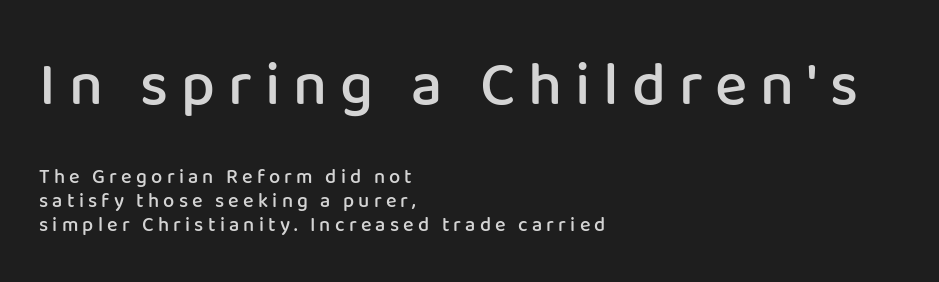
This rendering features lettering with no underline. Notice how the passage keeps a crisp vertical edge on the left only. The upper block of text is set noticeably larger than the block beneath it. Upright lettering throughout. The letters are semibold — heavier than regular but short of a full bold.
